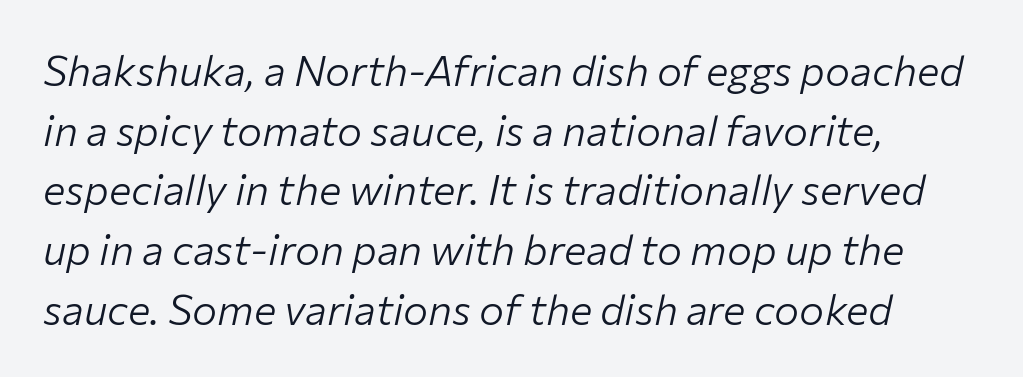
Q: Is the text bold? A: No.
Q: Is the text italic (slanted)? A: Yes, it leans right by about 12 degrees.
Q: Is the text underlined? A: No.
Q: How is the paragraph aligned? A: Left-aligned.
Q: Is the spacing between letters normal or unusually wide? A: Normal.
Q: Is the spacing between lines tight, normal or loose? A: Normal.
Q: Width (condensed, normal, or wide)? A: Normal.
Q: Stroke contrast? A: Low.
Q: x-height? A: Medium.
Q: Monospaced? A: No.
